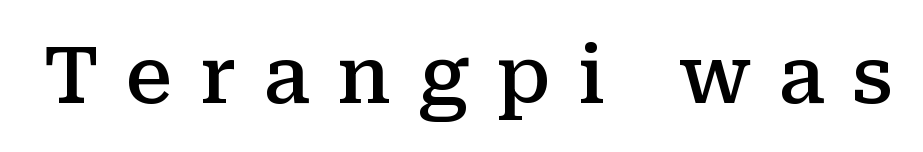
The image shows 79 px semibold serif type, upright; set unusually wide letter spacing (+0.34 em), not underlined; medium stroke contrast and a medium x-height.
